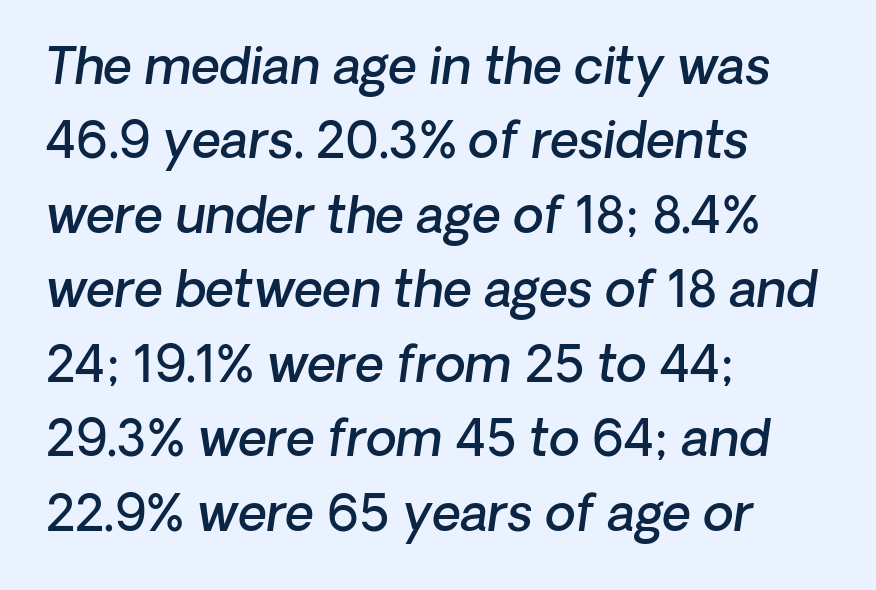
What stands out about the letter spacing? Nothing — it is the standard amount. A fair bit of extra ink — the face is semibold, not bold. The letters are slanted; this is an italic face. The lines are quadded left. Vertical spacing — default. The strip under each line holds only bare page.
